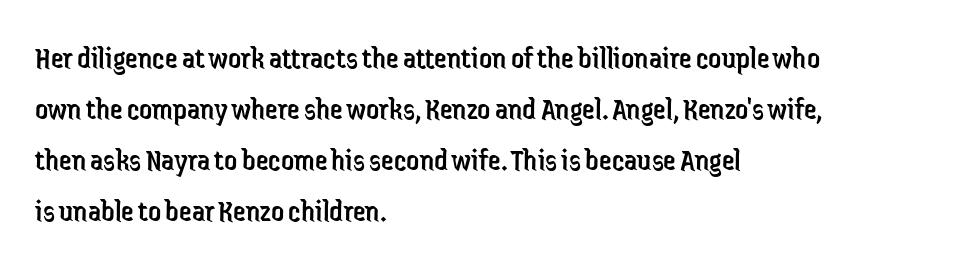
{"serif": "no", "italic": "no", "bold": "no", "weight": "regular", "width": "condensed", "stroke_contrast": "low", "x_height": "medium", "monospaced": "no", "underline": "no", "align": "left", "line_spacing": "normal", "line_spacing_ratio": 1.59, "letter_spacing": "normal", "letter_spacing_em": 0.0, "glyph_px": 32}
